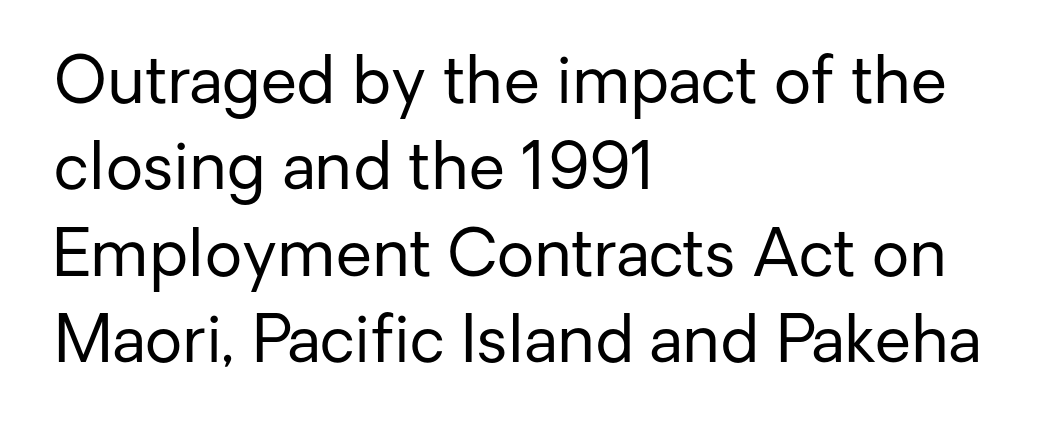
Q: Is the text bold? A: No.
Q: Is the text italic (slanted)? A: No, it is upright.
Q: Is the typeface a serif or a sans-serif typeface? A: Sans-serif.
Q: Is the text underlined? A: No.
Q: How is the paragraph aligned? A: Left-aligned.
Q: Is the spacing between letters normal or unusually wide? A: Normal.
Q: Is the spacing between lines tight, normal or loose? A: Normal.
Q: Width (condensed, normal, or wide)? A: Normal.
Q: Stroke contrast? A: Low.
Q: x-height? A: Medium.
Q: Monospaced? A: No.
